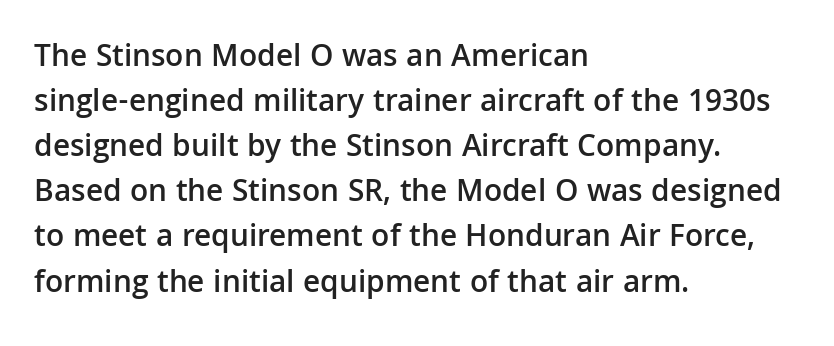
Typeset ragged right — the left edge is the straight one. Look at the bottom of the vertical strokes: they stop flat, with no serifs. This sample has the flowing, uneven cadence of proportional lettering. Tracking here is standard; glyphs follow each other at the usual distance. Just letters on the line, the space beneath them empty.
